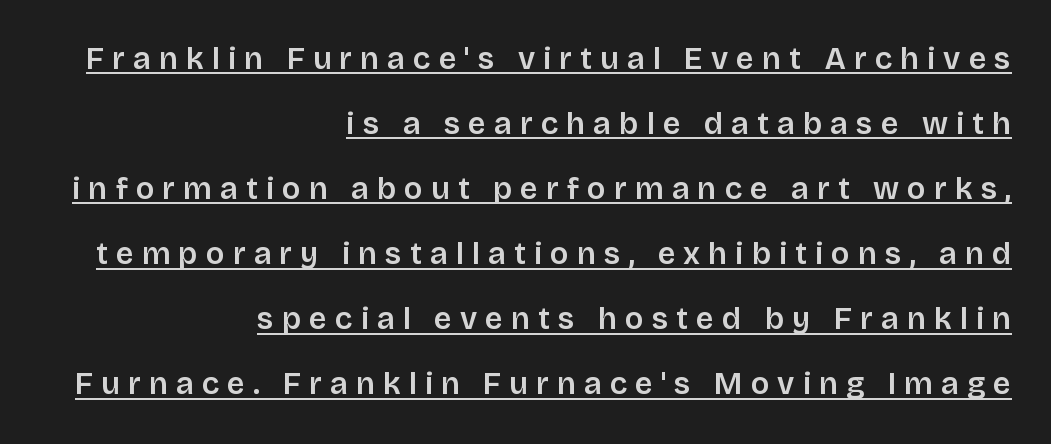
The image shows 31 px sans-serif type, upright; set right-aligned, loose line spacing (2.1x), unusually wide letter spacing (+0.26 em), underlined; low stroke contrast and a large x-height.
